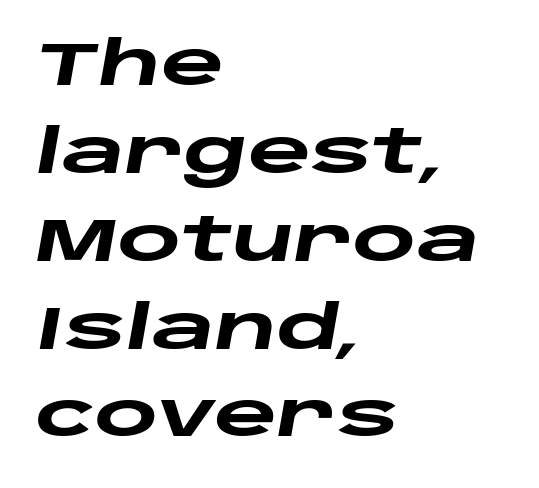
The rendering anchors every line to the left-hand side. Compared with an ordinary text face, these strokes are far heavier — a full bold. The type is set solid horizontally, with unmodified tracking. The rendering uses natural spacing where letterforms have individual widths. Interline gaps are of average width in this sample. Compared with ordinary roman type, these characters are visibly tilted.
